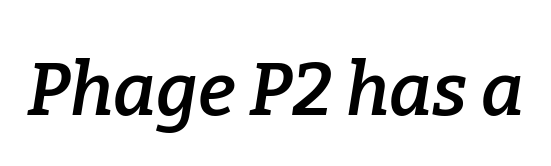
Q: Is the text bold? A: Semi-bold.
Q: Is the text italic (slanted)? A: Yes, it leans right by about 9 degrees.
Q: Is the typeface a serif or a sans-serif typeface? A: Serif.
Q: Is the text underlined? A: No.
Q: Is the spacing between letters normal or unusually wide? A: Normal.
Q: Width (condensed, normal, or wide)? A: Normal.
Q: Stroke contrast? A: Low.
Q: x-height? A: Medium.
Q: Monospaced? A: No.
